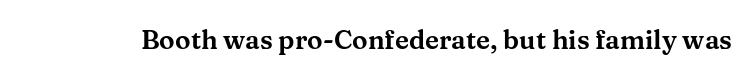
{"italic": "no", "underline": "no", "letter_spacing": "normal", "letter_spacing_em": 0.0, "glyph_px": 26}
